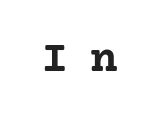
The image shows 46 px semibold serif type, upright; set unusually wide letter spacing (+0.47 em), not underlined; low stroke contrast and a medium x-height.
